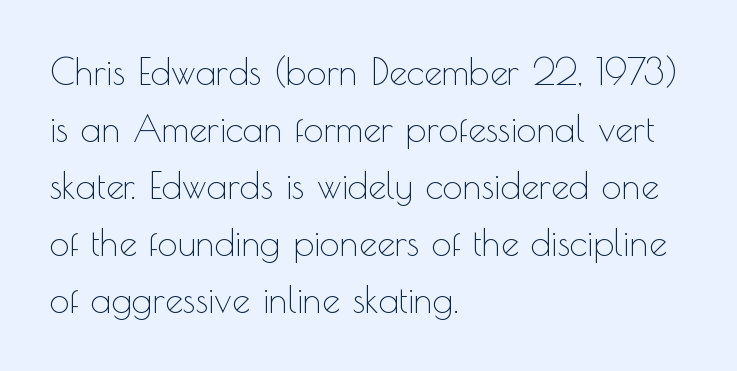
The image shows 36 px thin sans-serif type, upright; set left-aligned, normal line spacing (1.58x), normal letter spacing, not underlined; a small x-height.
